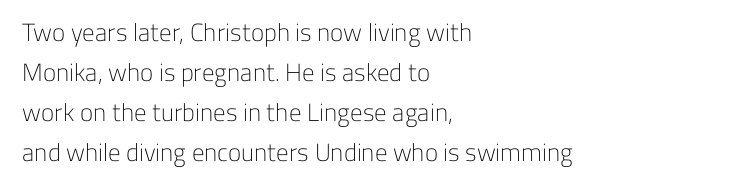
The image shows 25 px text type, upright; set left-aligned, normal line spacing (1.6x), normal letter spacing, not underlined.
